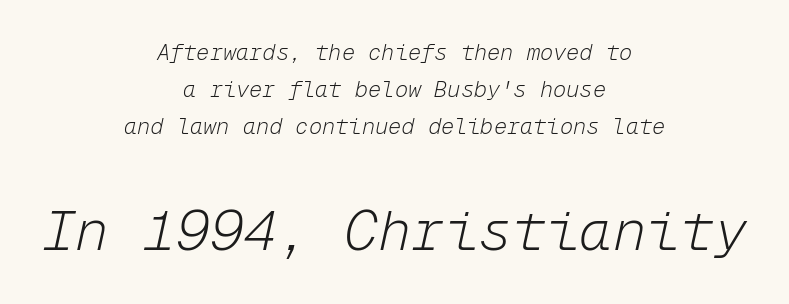
{"italic": "yes", "lean": "right", "slant_degrees": 12, "bold": "no", "weight": "light", "width": "normal", "stroke_contrast": "low", "x_height": "medium", "monospaced": "yes", "underline": "no", "align": "center", "line_spacing": "normal", "line_spacing_ratio": 1.68, "letter_spacing": "normal", "letter_spacing_em": 0.0, "larger_block": "second", "size_ratio": 2.55, "glyph_px": 56}
